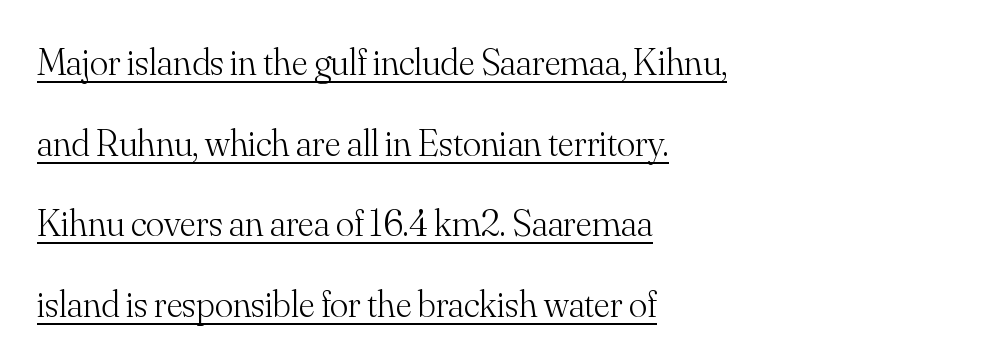
{"serif": "yes", "italic": "no", "bold": "no", "weight": "light", "width": "normal", "stroke_contrast": "medium", "x_height": "small", "monospaced": "no", "underline": "yes", "align": "left", "line_spacing": "loose", "line_spacing_ratio": 2.12, "letter_spacing": "normal", "letter_spacing_em": 0.0, "glyph_px": 38}
